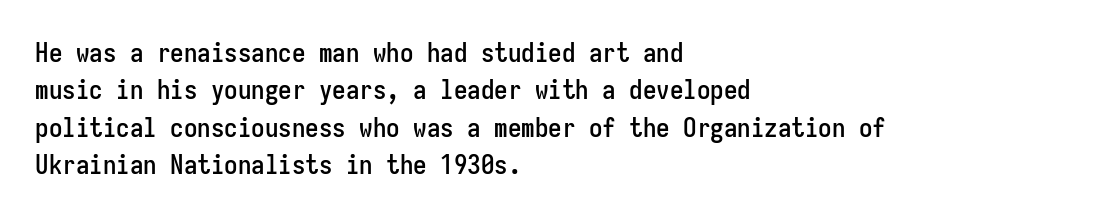
The image shows 27 px text type, upright; set left-aligned, normal line spacing (1.38x), normal letter spacing, not underlined.
